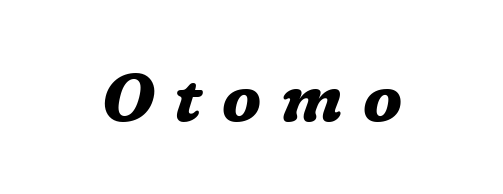
{"serif": "yes", "italic": "yes", "lean": "right", "slant_degrees": 16, "bold": "yes", "weight": "bold", "width": "normal", "stroke_contrast": "medium", "x_height": "medium", "monospaced": "no", "underline": "no", "letter_spacing": "wide", "letter_spacing_em": 0.3, "glyph_px": 67}
